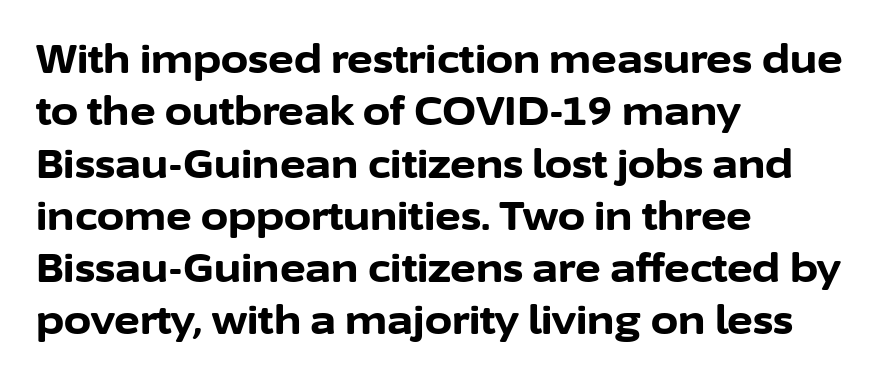
{"serif": "no", "italic": "no", "bold": "yes", "weight": "bold", "width": "normal", "stroke_contrast": "low", "x_height": "medium", "monospaced": "no", "underline": "no", "align": "left", "line_spacing": "normal", "line_spacing_ratio": 1.34, "letter_spacing": "normal", "letter_spacing_em": 0.0, "glyph_px": 39}
